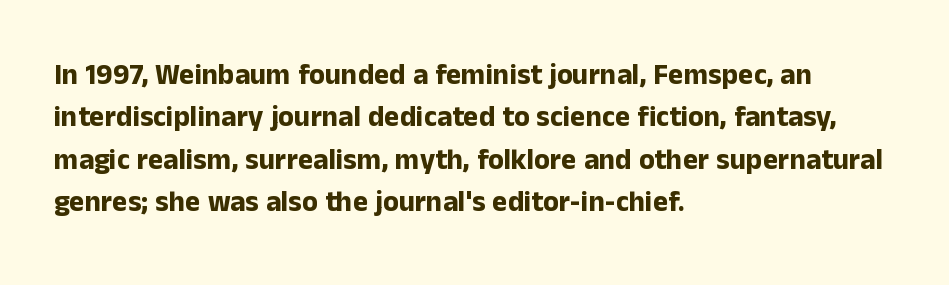
The image shows 29 px bold sans-serif type, upright; set left-aligned, normal line spacing (1.46x), normal letter spacing, not underlined; low stroke contrast and a medium x-height.
